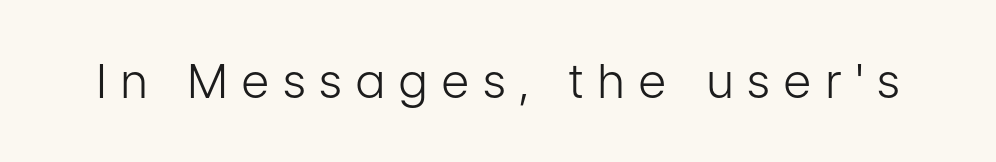
The image shows 47 px light, condensed sans-serif type, upright; set unusually wide letter spacing (+0.32 em), not underlined; low stroke contrast and a medium x-height.
